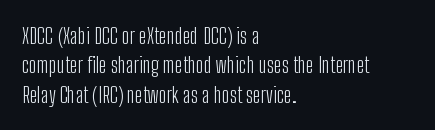
{"italic": "no", "bold": "no", "underline": "no", "align": "left", "line_spacing": "normal", "line_spacing_ratio": 1.33, "letter_spacing": "normal", "letter_spacing_em": 0.0, "glyph_px": 22}
